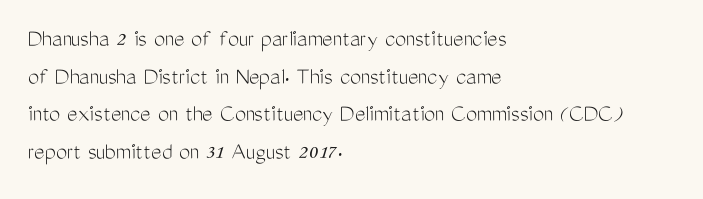
The image shows 25 px text type, upright; set left-aligned, normal line spacing (1.51x), normal letter spacing, not underlined.
